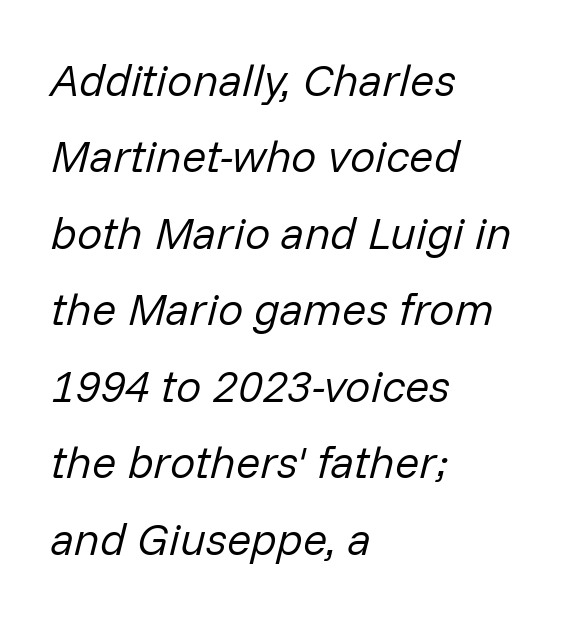
Q: Is the text bold? A: No.
Q: Is the text italic (slanted)? A: Yes, it leans right by about 14 degrees.
Q: Is the text underlined? A: No.
Q: How is the paragraph aligned? A: Left-aligned.
Q: Is the spacing between letters normal or unusually wide? A: Normal.
Q: Is the spacing between lines tight, normal or loose? A: Normal.
Q: Width (condensed, normal, or wide)? A: Normal.
Q: Stroke contrast? A: Low.
Q: x-height? A: Medium.
Q: Monospaced? A: No.
